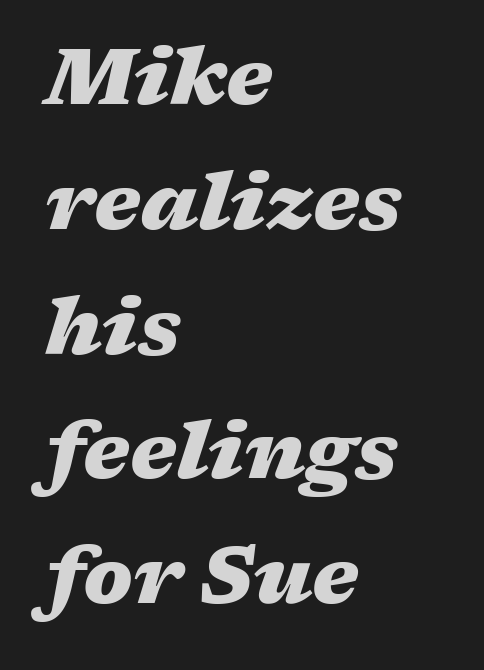
{"italic": "yes", "lean": "right", "slant_degrees": 17, "bold": "yes", "weight": "heavy", "width": "wide", "stroke_contrast": "medium", "x_height": "medium", "monospaced": "no", "underline": "no", "align": "left", "line_spacing": "normal", "line_spacing_ratio": 1.58, "letter_spacing": "normal", "letter_spacing_em": 0.0, "glyph_px": 79}
